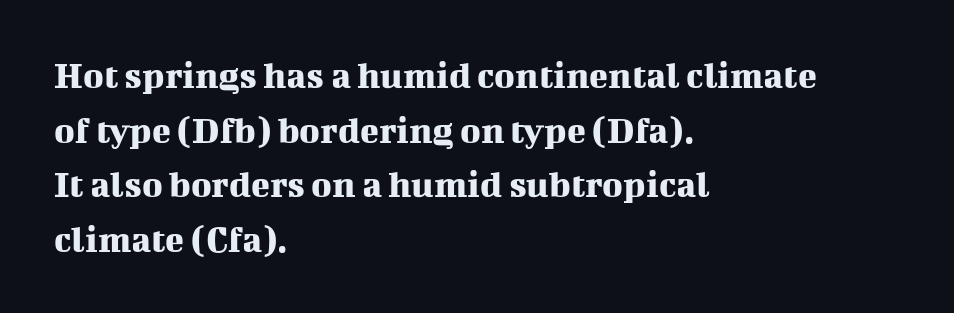
{"serif": "yes", "italic": "no", "width": "normal", "stroke_contrast": "medium", "x_height": "medium", "monospaced": "no", "underline": "no", "align": "left", "line_spacing": "normal", "line_spacing_ratio": 1.4, "letter_spacing": "normal", "letter_spacing_em": 0.0, "glyph_px": 39}
